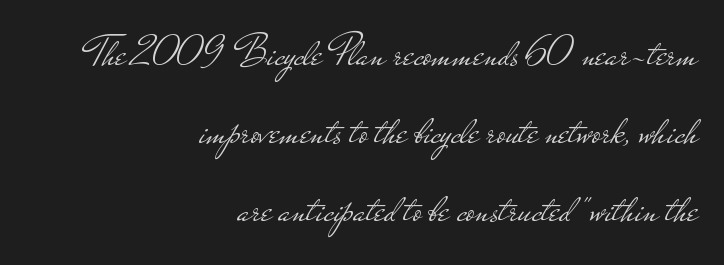
Q: Is the text bold? A: No.
Q: Is the text italic (slanted)? A: Yes.
Q: Is the typeface a serif or a sans-serif typeface? A: Sans-serif.
Q: Is the text underlined? A: No.
Q: How is the paragraph aligned? A: Right-aligned.
Q: Is the spacing between letters normal or unusually wide? A: Normal.
Q: Width (condensed, normal, or wide)? A: Wide.
Q: Stroke contrast? A: Low.
Q: x-height? A: Small.
Q: Monospaced? A: No.
